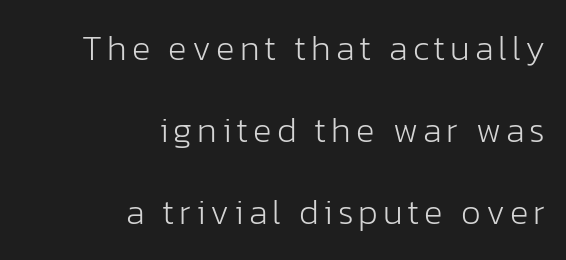
Q: Is the text bold? A: No.
Q: Is the text italic (slanted)? A: No, it is upright.
Q: Is the typeface a serif or a sans-serif typeface? A: Sans-serif.
Q: Is the text underlined? A: No.
Q: How is the paragraph aligned? A: Right-aligned.
Q: Is the spacing between lines tight, normal or loose? A: Loose.
Q: Width (condensed, normal, or wide)? A: Normal.
Q: Stroke contrast? A: Low.
Q: x-height? A: Medium.
Q: Monospaced? A: No.
